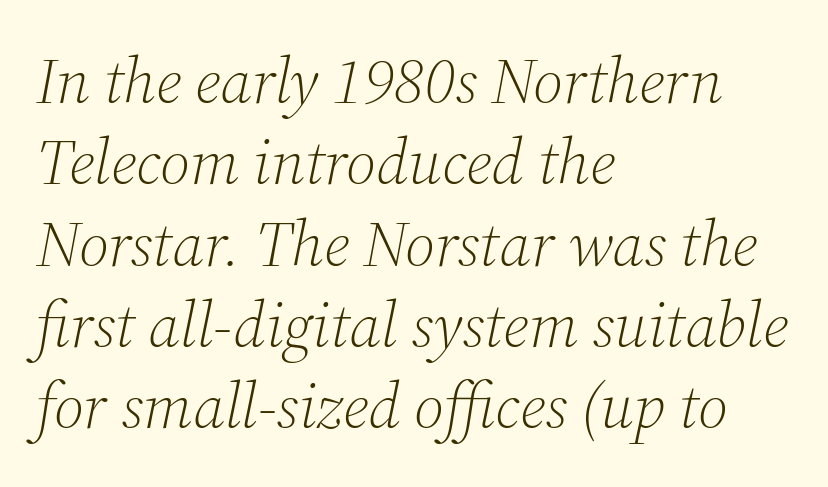
The rendering shows small feet on the letterforms — a serif design. The passage shown stacks its lines at a standard gap. The weight tops out at a normal text grade. If you drew a ruler down the left edge, every line would touch it. Type without underlining.
